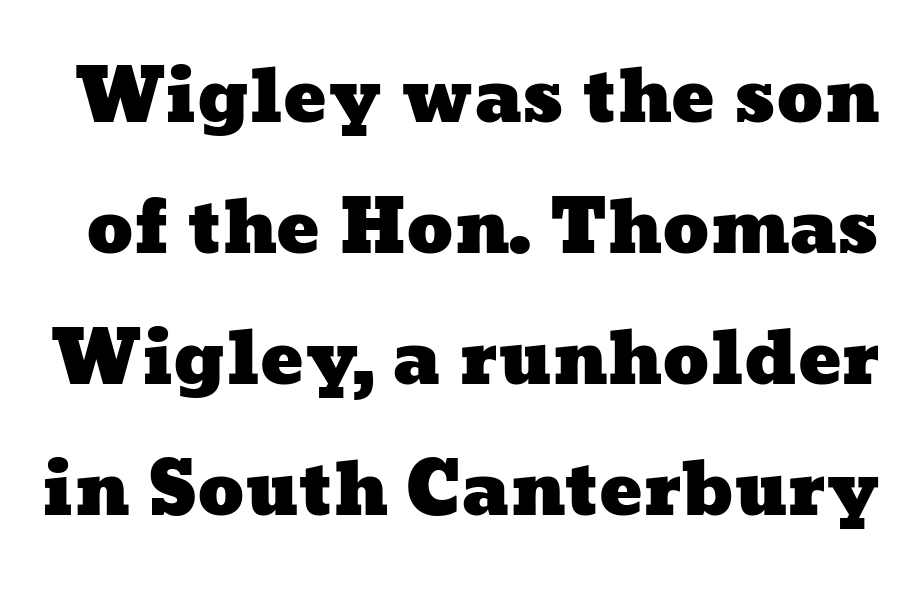
{"width": "wide", "stroke_contrast": "low", "x_height": "medium", "monospaced": "no", "underline": "no", "line_spacing_ratio": 1.82, "letter_spacing": "normal", "letter_spacing_em": 0.0, "glyph_px": 72}
